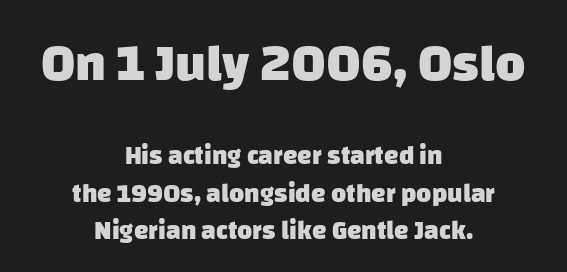
I'd call this a sans setting — the letters go barefoot. Caption: standard tracking, unaltered. The designer gave the opening block more size than the closing block. A typesetter would call this leading conventional body-copy spacing. Heft: maximum for text — a bold.
